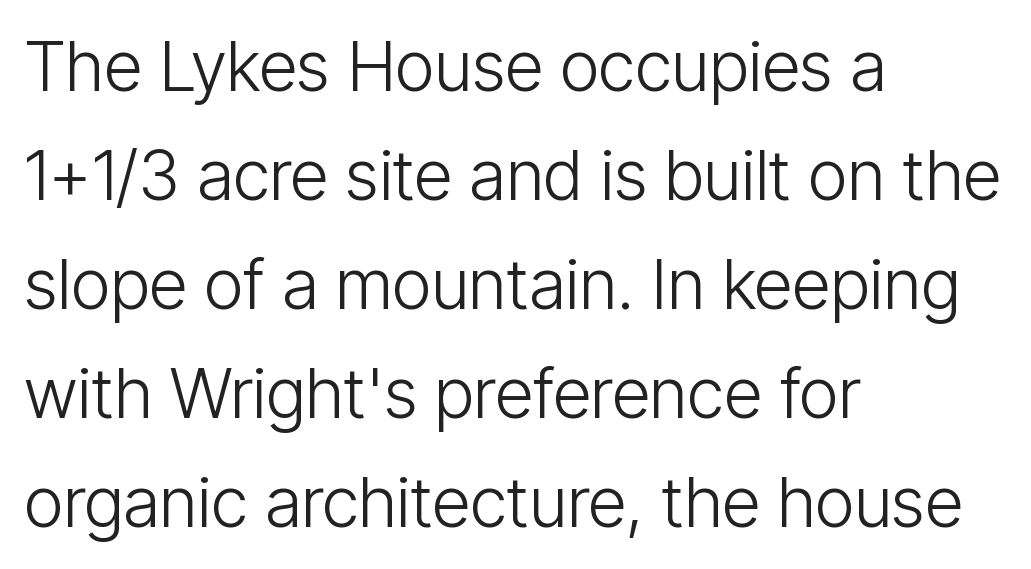
{"serif": "no", "italic": "no", "bold": "no", "weight": "light", "width": "condensed", "stroke_contrast": "low", "x_height": "medium", "monospaced": "no", "underline": "no", "align": "left", "line_spacing": "normal", "line_spacing_ratio": 1.58, "letter_spacing": "normal", "letter_spacing_em": 0.0, "glyph_px": 69}
